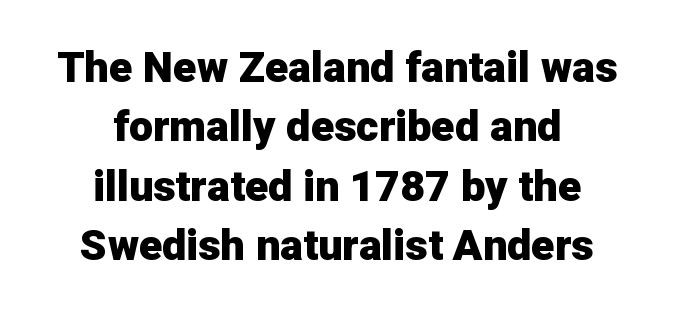
The image shows 43 px heavy sans-serif type, upright; set centered, normal line spacing (1.38x), normal letter spacing, not underlined; low stroke contrast and a medium x-height.
